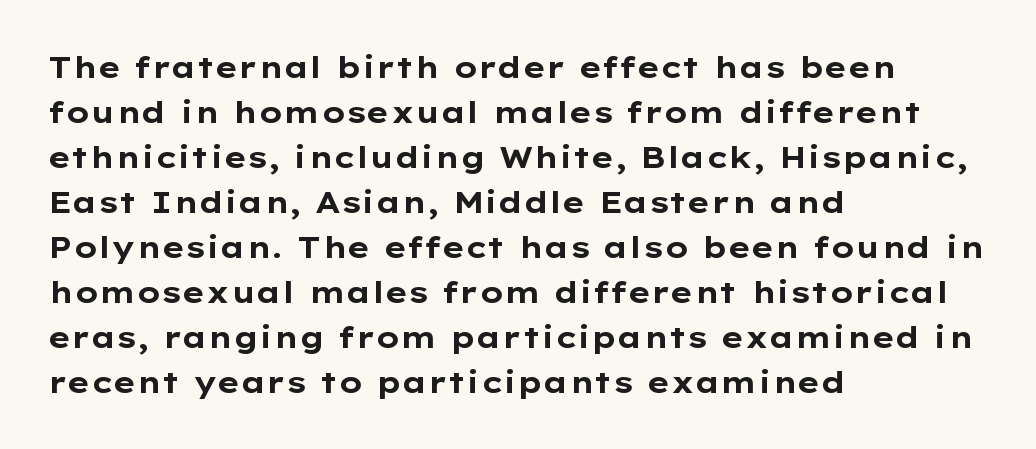
Q: Is the text bold? A: Yes.
Q: Is the text italic (slanted)? A: No, it is upright.
Q: Is the typeface a serif or a sans-serif typeface? A: Sans-serif.
Q: Is the text underlined? A: No.
Q: How is the paragraph aligned? A: Left-aligned.
Q: Is the spacing between letters normal or unusually wide? A: Normal.
Q: Is the spacing between lines tight, normal or loose? A: Normal.
Q: Width (condensed, normal, or wide)? A: Wide.
Q: Stroke contrast? A: Low.
Q: x-height? A: Medium.
Q: Monospaced? A: No.
